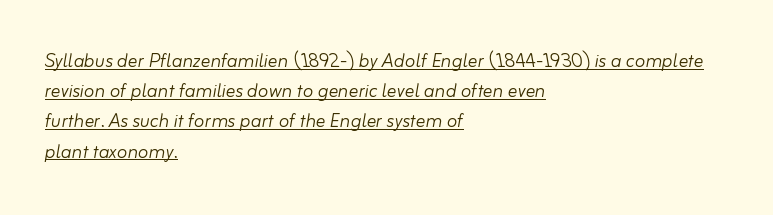
Alignment: flush left. The characters are drawn with everyday or finer stroke widths. This sample keeps an unexceptional amount of space between lines. This is oblique type, the kind used for emphasis or titles.
